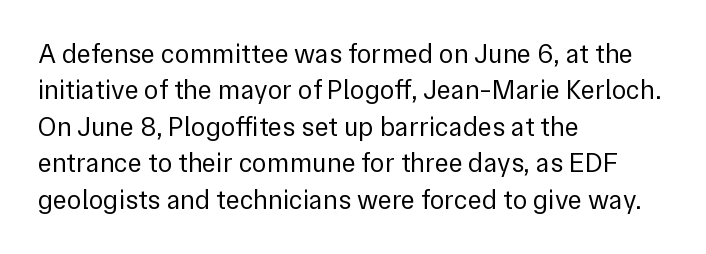
{"italic": "no", "bold": "no", "underline": "no", "align": "left", "line_spacing": "normal", "line_spacing_ratio": 1.35, "letter_spacing": "normal", "letter_spacing_em": 0.0, "glyph_px": 27}
